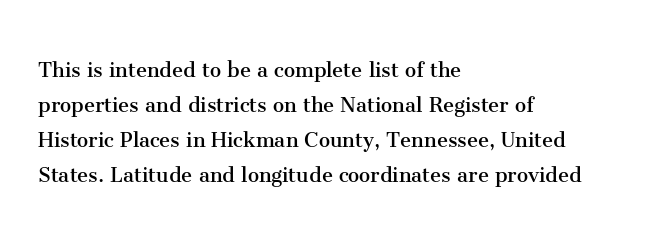
Nobody drew a line under any word here. The passage is arranged the way most books set body copy — flush left. Is the stroke heavy? The answer is a plain regular-or-lighter. Nobody touched the tracking dial on this one. A roman cut, with each character standing at attention. The space between consecutive lines is moderate.
